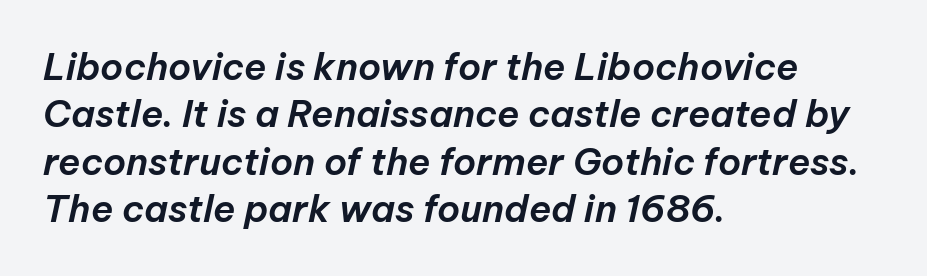
Q: Is the text italic (slanted)? A: Yes, it leans right by about 12 degrees.
Q: Is the text underlined? A: No.
Q: How is the paragraph aligned? A: Left-aligned.
Q: Is the spacing between letters normal or unusually wide? A: Normal.
Q: Is the spacing between lines tight, normal or loose? A: Normal.
Q: Width (condensed, normal, or wide)? A: Normal.
Q: Stroke contrast? A: Low.
Q: x-height? A: Medium.
Q: Monospaced? A: No.
